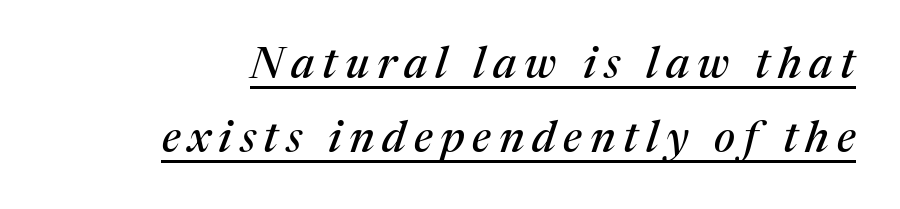
The image shows 44 px serif type, italic (leaning right); set normal line spacing (1.68x), underlined; medium stroke contrast and a medium x-height.
